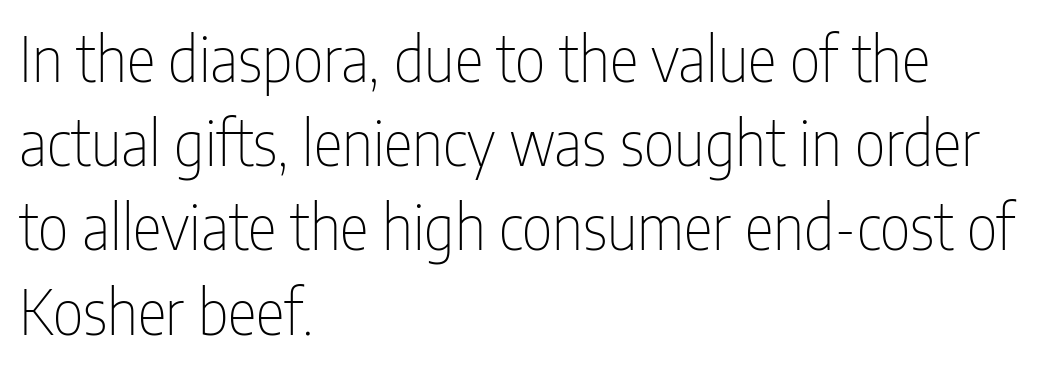
Q: Is the text bold? A: No.
Q: Is the text italic (slanted)? A: No, it is upright.
Q: Is the typeface a serif or a sans-serif typeface? A: Sans-serif.
Q: Is the text underlined? A: No.
Q: How is the paragraph aligned? A: Left-aligned.
Q: Is the spacing between letters normal or unusually wide? A: Normal.
Q: Is the spacing between lines tight, normal or loose? A: Normal.
Q: Width (condensed, normal, or wide)? A: Condensed.
Q: Stroke contrast? A: Low.
Q: x-height? A: Medium.
Q: Monospaced? A: No.
